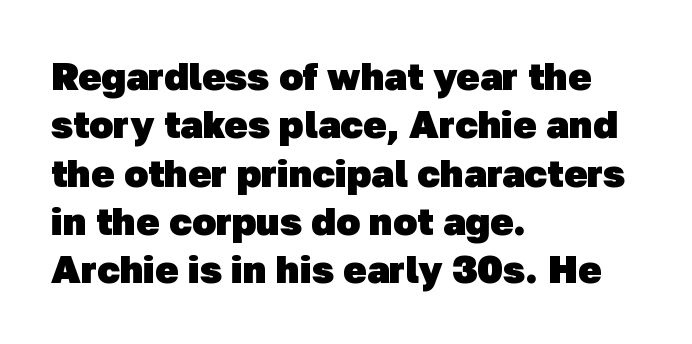
Nothing sits at the stroke ends, so this counts as sans-serif. Letter spacing: default. Layout note: lines flush left. Character widths vary here, with narrow letters taking less room than wide ones. The gap between lines stays unmarked. This is heavy type, rendered in bold.
